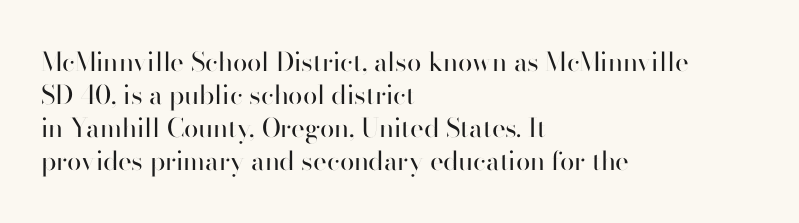
The image shows 26 px text type, upright; set left-aligned, normal line spacing (1.27x), normal letter spacing, not underlined.
